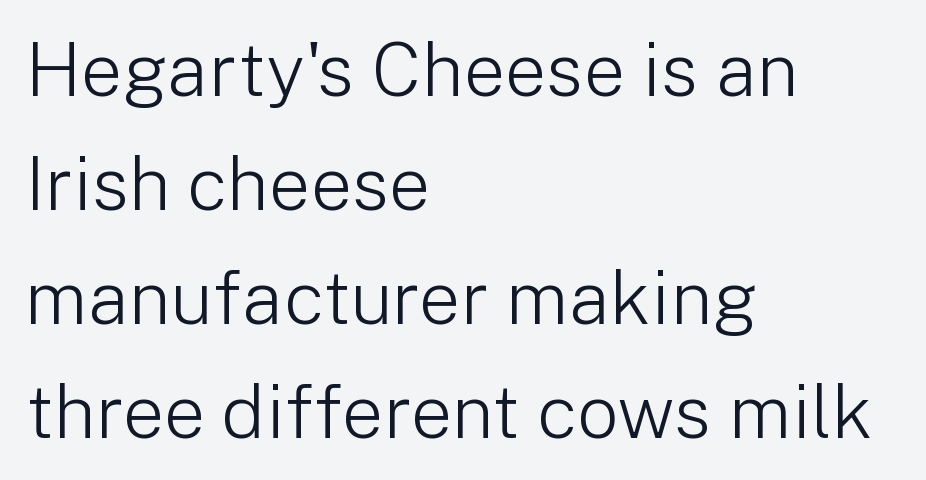
The image shows 74 px light sans-serif type, upright; set left-aligned, normal line spacing (1.54x), normal letter spacing, not underlined; low stroke contrast and a medium x-height.
